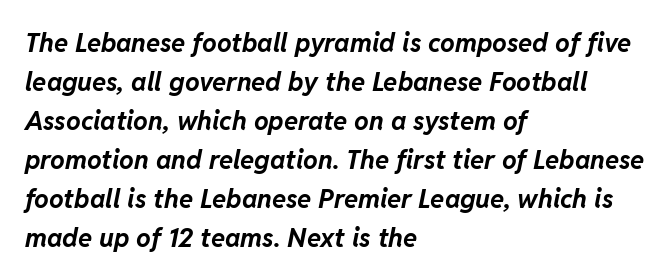
Is the type slanted? Yes — the strokes lean at a clear angle. The gap between lines stays unmarked. Line starts are locked; line ends wander. The face used here is rendered with its standard letterfit.
